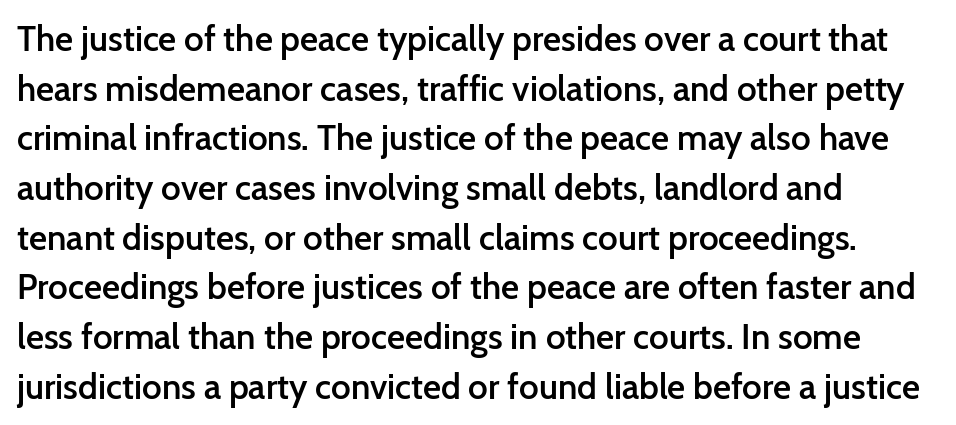
Q: Is the text bold? A: Semi-bold.
Q: Is the text italic (slanted)? A: No, it is upright.
Q: Is the typeface a serif or a sans-serif typeface? A: Sans-serif.
Q: Is the text underlined? A: No.
Q: How is the paragraph aligned? A: Left-aligned.
Q: Is the spacing between letters normal or unusually wide? A: Normal.
Q: Is the spacing between lines tight, normal or loose? A: Normal.
Q: Width (condensed, normal, or wide)? A: Normal.
Q: Stroke contrast? A: Low.
Q: x-height? A: Medium.
Q: Monospaced? A: No.
